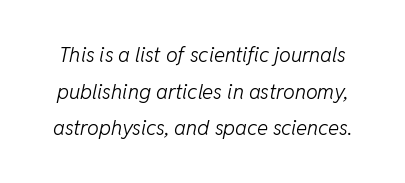
Q: Is the text bold? A: No.
Q: Is the text italic (slanted)? A: Yes, it leans right by about 11 degrees.
Q: Is the text underlined? A: No.
Q: Is the spacing between letters normal or unusually wide? A: Normal.
